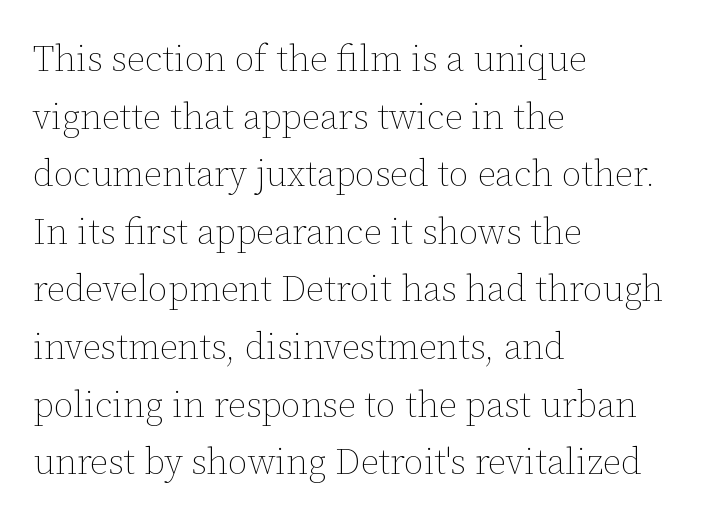
The image shows 36 px thin type, upright; set left-aligned, normal line spacing (1.6x), normal letter spacing, not underlined; low stroke contrast and a medium x-height.
